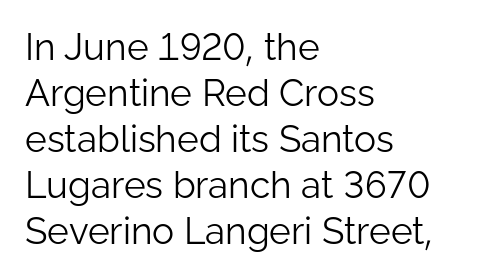
Ordinary non-slanted type is in use. These lines are set flush left with a ragged right edge. Here the designer chose a conventional face with non-uniform glyph widths. There is no visible air inserted between adjacent glyphs. The strokes are not fattened; the text isn't bold.
